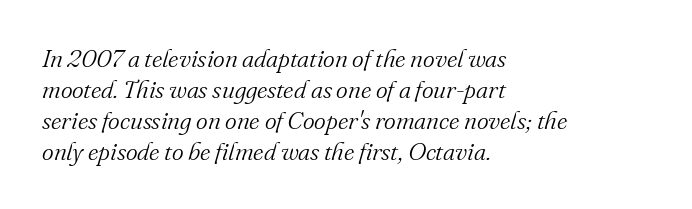
Italic? Definitely — the glyphs are oblique. Stroke thickness stays within the range of a standard reading face or lighter. Descenders hang freely into open space. Teacher's note: observe the even left margin — that is flush-left alignment. Between one letter and the next there's only the usual sliver of space.
